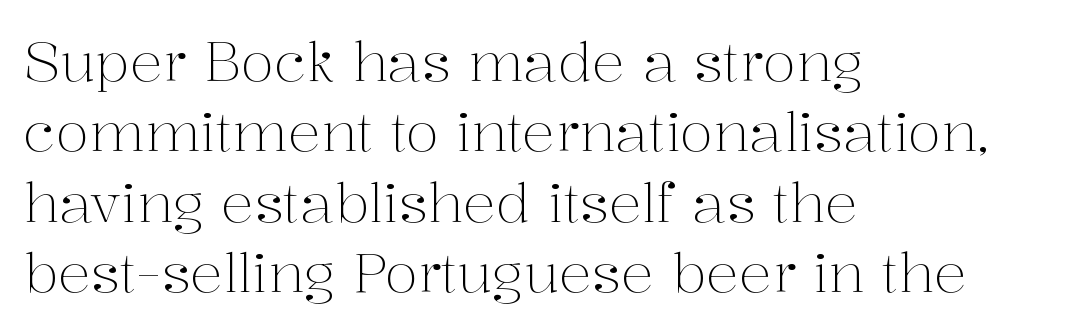
Q: Is the text bold? A: No.
Q: Is the text italic (slanted)? A: No, it is upright.
Q: Is the typeface a serif or a sans-serif typeface? A: Serif.
Q: Is the text underlined? A: No.
Q: How is the paragraph aligned? A: Left-aligned.
Q: Is the spacing between letters normal or unusually wide? A: Normal.
Q: Is the spacing between lines tight, normal or loose? A: Normal.
Q: Width (condensed, normal, or wide)? A: Normal.
Q: Stroke contrast? A: Medium.
Q: x-height? A: Medium.
Q: Monospaced? A: No.
